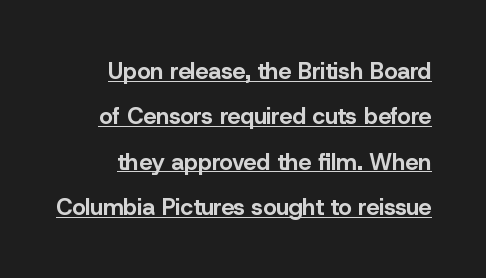
Airy leading. The sample's only ornament is a line tracing under the words. Students, this is bold: see how much ink each stroke carries. Italic? Not at all — the glyphs are vertical.
